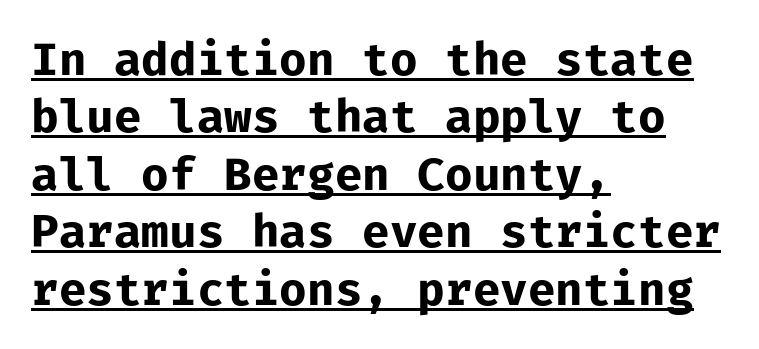
Q: Is the text bold? A: Yes.
Q: Is the text italic (slanted)? A: No, it is upright.
Q: Is the typeface a serif or a sans-serif typeface? A: Sans-serif.
Q: Is the text underlined? A: Yes.
Q: How is the paragraph aligned? A: Left-aligned.
Q: Is the spacing between letters normal or unusually wide? A: Normal.
Q: Is the spacing between lines tight, normal or loose? A: Normal.
Q: Width (condensed, normal, or wide)? A: Normal.
Q: Stroke contrast? A: Low.
Q: x-height? A: Medium.
Q: Monospaced? A: Yes.
